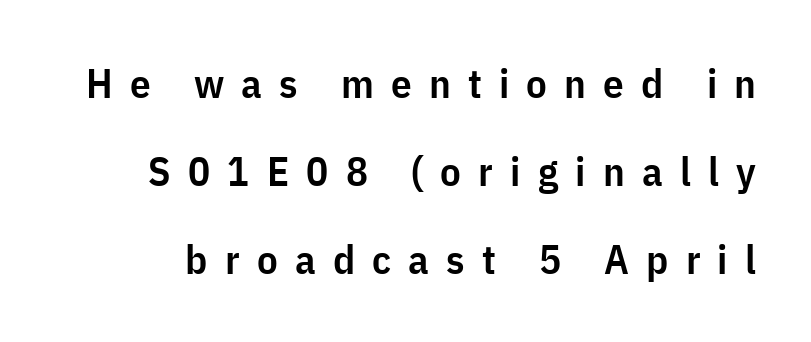
{"serif": "no", "italic": "no", "bold": "semi", "weight": "semibold", "width": "condensed", "stroke_contrast": "low", "x_height": "medium", "monospaced": "no", "underline": "no", "line_spacing": "loose", "line_spacing_ratio": 2.15, "letter_spacing": "wide", "letter_spacing_em": 0.42, "glyph_px": 41}
